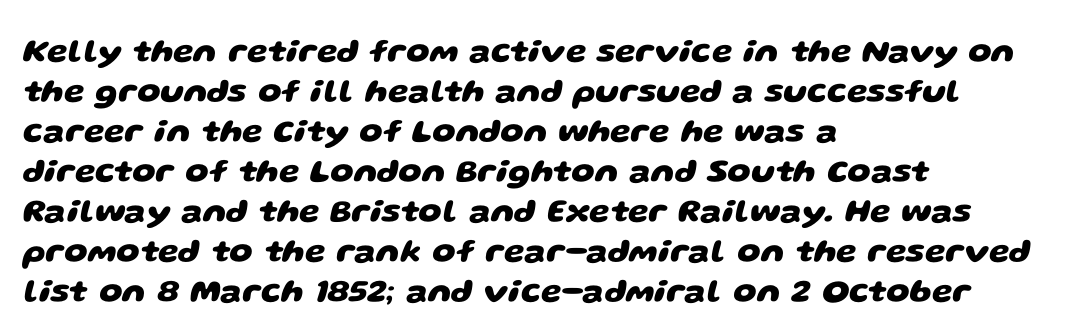
Q: Is the text bold? A: Yes.
Q: Is the typeface a serif or a sans-serif typeface? A: Sans-serif.
Q: Is the text underlined? A: No.
Q: How is the paragraph aligned? A: Left-aligned.
Q: Is the spacing between letters normal or unusually wide? A: Normal.
Q: Width (condensed, normal, or wide)? A: Wide.
Q: Stroke contrast? A: Low.
Q: x-height? A: Large.
Q: Monospaced? A: No.
